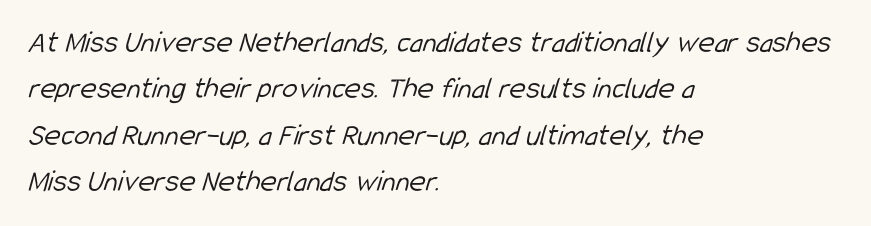
What kind of face is this? One without serifs — a sans. Characters follow at the spacing the type designer built in. The typesetting does not lean heavy: it is not bold. Regular leading. The foot of each line stays bare and open. Every row of glyphs begins at an identical x-position on the left.
